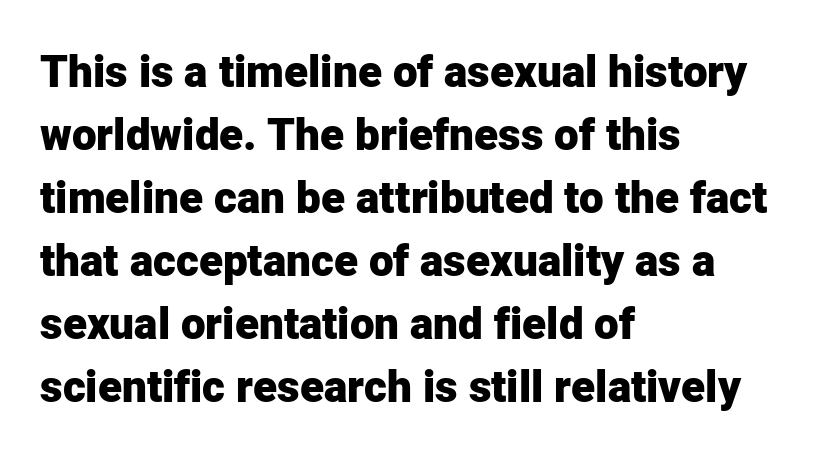
{"serif": "no", "italic": "no", "bold": "yes", "weight": "heavy", "width": "normal", "stroke_contrast": "low", "x_height": "medium", "monospaced": "no", "underline": "no", "align": "left", "line_spacing": "normal", "line_spacing_ratio": 1.43, "letter_spacing": "normal", "letter_spacing_em": 0.0, "glyph_px": 44}
